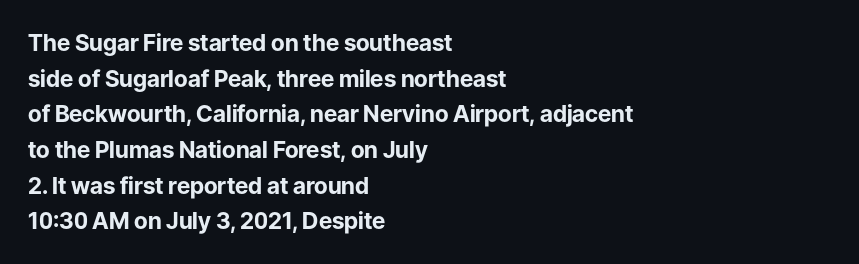
{"italic": "no", "bold": "yes", "underline": "no", "align": "left", "line_spacing": "normal", "line_spacing_ratio": 1.55, "letter_spacing": "normal", "letter_spacing_em": 0.0, "glyph_px": 23}
